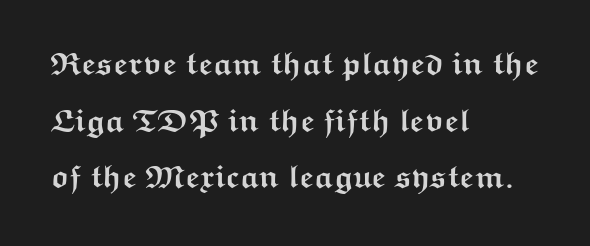
Q: Is the text bold? A: Yes.
Q: Is the text italic (slanted)? A: No, it is upright.
Q: Is the typeface a serif or a sans-serif typeface? A: Sans-serif.
Q: Is the text underlined? A: No.
Q: How is the paragraph aligned? A: Left-aligned.
Q: Is the spacing between letters normal or unusually wide? A: Normal.
Q: Width (condensed, normal, or wide)? A: Wide.
Q: Stroke contrast? A: Medium.
Q: x-height? A: Medium.
Q: Monospaced? A: No.
